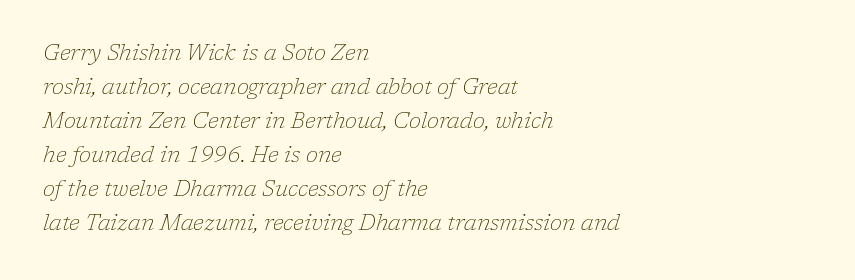
Q: Is the text bold? A: No.
Q: Is the text italic (slanted)? A: Yes, it leans right by about 17 degrees.
Q: Is the text underlined? A: No.
Q: How is the paragraph aligned? A: Left-aligned.
Q: Is the spacing between letters normal or unusually wide? A: Normal.
Q: Is the spacing between lines tight, normal or loose? A: Normal.
